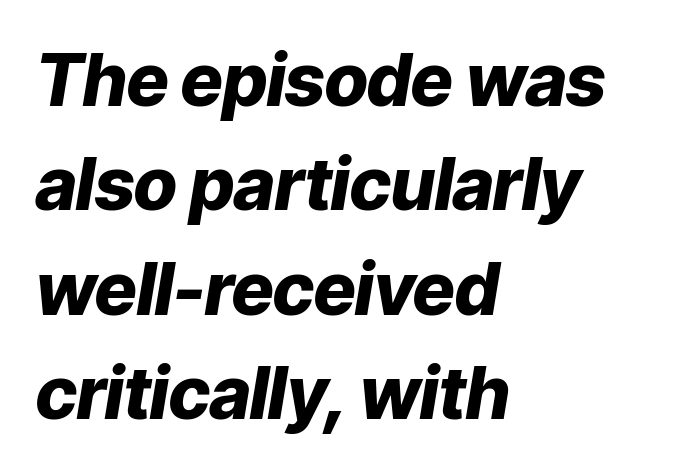
{"italic": "yes", "lean": "right", "slant_degrees": 9, "bold": "yes", "weight": "heavy", "width": "normal", "stroke_contrast": "low", "x_height": "medium", "monospaced": "no", "underline": "no", "align": "left", "line_spacing": "normal", "line_spacing_ratio": 1.45, "letter_spacing": "normal", "letter_spacing_em": 0.0, "glyph_px": 72}
